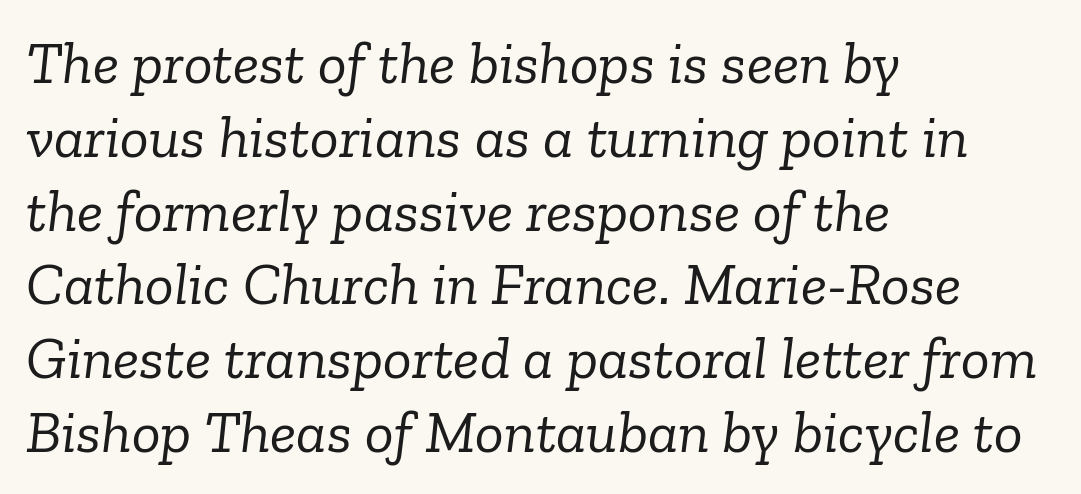
{"serif": "yes", "italic": "yes", "lean": "right", "slant_degrees": 6, "bold": "no", "weight": "light", "width": "normal", "stroke_contrast": "low", "x_height": "medium", "monospaced": "no", "underline": "no", "align": "left", "line_spacing_ratio": 1.23, "letter_spacing": "normal", "letter_spacing_em": 0.0, "glyph_px": 60}
